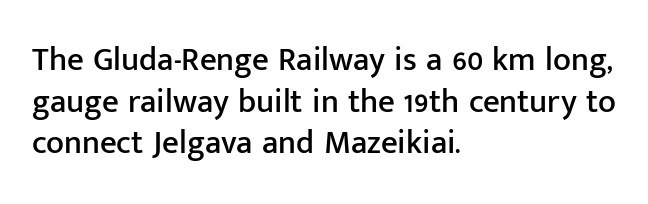
Q: Is the text italic (slanted)? A: No, it is upright.
Q: Is the typeface a serif or a sans-serif typeface? A: Sans-serif.
Q: Is the text underlined? A: No.
Q: How is the paragraph aligned? A: Left-aligned.
Q: Is the spacing between letters normal or unusually wide? A: Normal.
Q: Is the spacing between lines tight, normal or loose? A: Normal.
Q: Width (condensed, normal, or wide)? A: Normal.
Q: Stroke contrast? A: Low.
Q: x-height? A: Medium.
Q: Monospaced? A: No.
